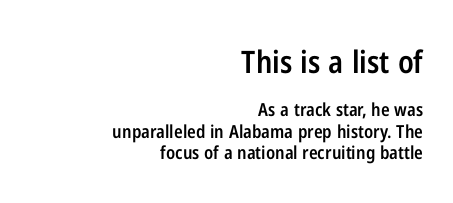
Q: Is the text bold? A: Semi-bold.
Q: Is the text italic (slanted)? A: No, it is upright.
Q: Is the typeface a serif or a sans-serif typeface? A: Sans-serif.
Q: Is the text underlined? A: No.
Q: How is the paragraph aligned? A: Right-aligned.
Q: Is the spacing between letters normal or unusually wide? A: Normal.
Q: Which block of text is set in a larger size, the first (top) or the second (bottom)? A: The first (top) one.
Q: Width (condensed, normal, or wide)? A: Condensed.
Q: Stroke contrast? A: Low.
Q: x-height? A: Medium.
Q: Monospaced? A: No.
